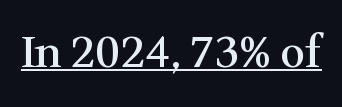
Every word sits above its own underline. The passage shown is typed in a proportional face where columns would drift. Is the letter spacing exaggerated? No — it looks like the ordinary default. Posture: vertical. The glyphs have the mass of a demibold cut, below bold.
